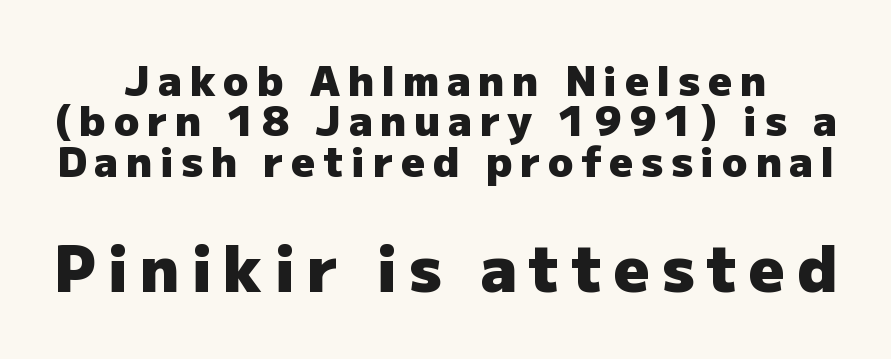
Q: Is the text bold? A: Yes.
Q: Is the text italic (slanted)? A: No, it is upright.
Q: Is the typeface a serif or a sans-serif typeface? A: Sans-serif.
Q: Is the text underlined? A: No.
Q: Is the spacing between lines tight, normal or loose? A: Tight.
Q: Which block of text is set in a larger size, the first (top) or the second (bottom)? A: The second (bottom) one.
Q: Width (condensed, normal, or wide)? A: Normal.
Q: Stroke contrast? A: Low.
Q: x-height? A: Medium.
Q: Monospaced? A: No.
